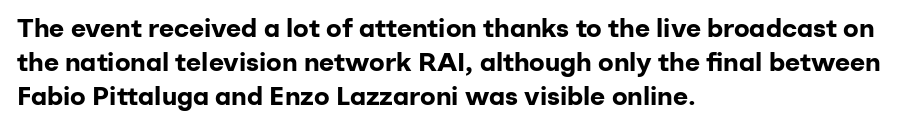
{"italic": "no", "bold": "yes", "underline": "no", "align": "left", "line_spacing": "normal", "line_spacing_ratio": 1.31, "letter_spacing": "normal", "letter_spacing_em": 0.0, "glyph_px": 26}
